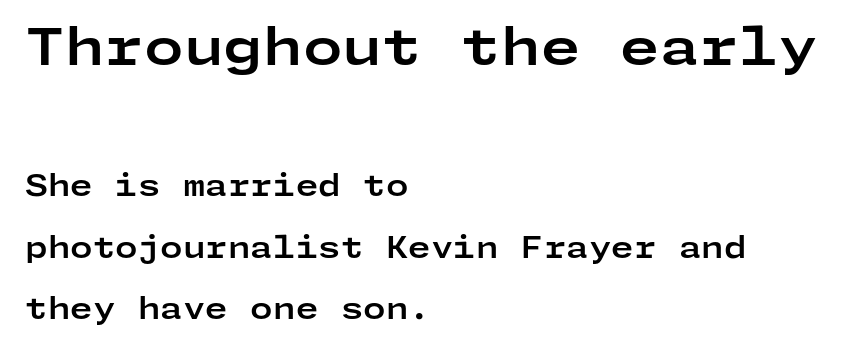
{"serif": "no", "italic": "no", "bold": "yes", "weight": "bold", "width": "wide", "stroke_contrast": "low", "x_height": "medium", "underline": "no", "align": "left", "line_spacing": "loose", "line_spacing_ratio": 2.11, "letter_spacing": "normal", "letter_spacing_em": 0.0, "larger_block": "first", "size_ratio": 1.76, "glyph_px": 51}
